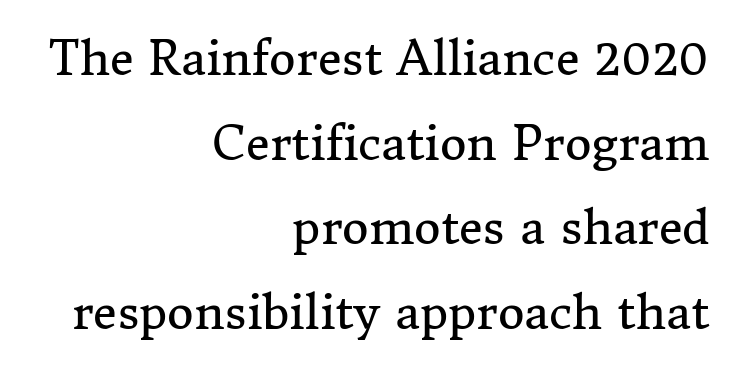
Do the letters lean? They stand straight. The weight tops out at a normal text grade. The setting favours the right margin, as signatures and pull-quotes sometimes do. The type family on display is of the serif kind.
